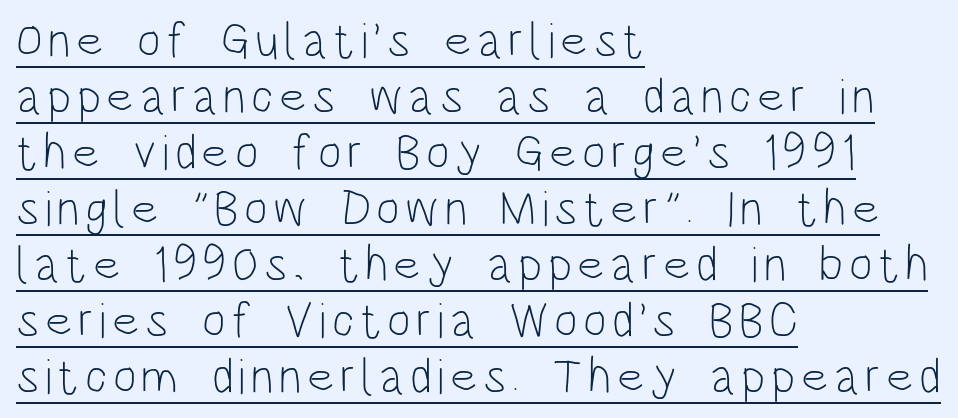
{"serif": "no", "italic": "no", "bold": "no", "weight": "light", "width": "condensed", "stroke_contrast": "low", "x_height": "large", "monospaced": "no", "underline": "yes", "align": "left", "line_spacing": "tight", "line_spacing_ratio": 1.12, "glyph_px": 50}
